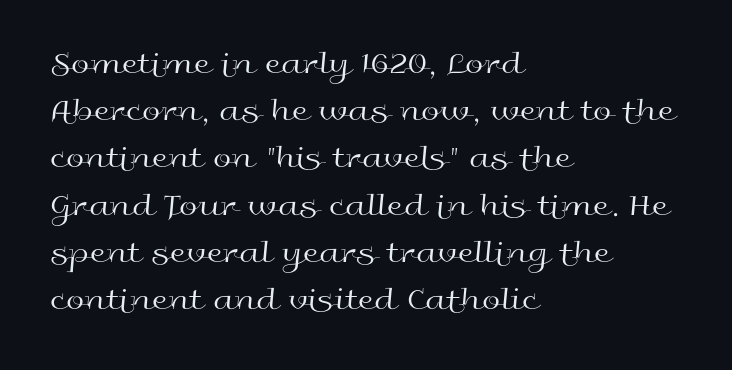
The image shows 33 px regular-weight, wide sans-serif type, upright; set left-aligned, normal line spacing (1.43x), normal letter spacing, not underlined; a medium x-height.
